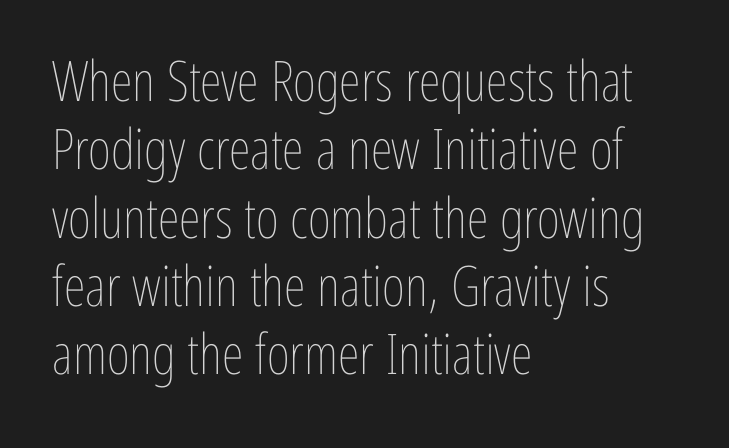
Q: Is the text bold? A: No.
Q: Is the text italic (slanted)? A: No, it is upright.
Q: Is the text underlined? A: No.
Q: How is the paragraph aligned? A: Left-aligned.
Q: Is the spacing between letters normal or unusually wide? A: Normal.
Q: Width (condensed, normal, or wide)? A: Condensed.
Q: Stroke contrast? A: Low.
Q: x-height? A: Medium.
Q: Monospaced? A: No.
